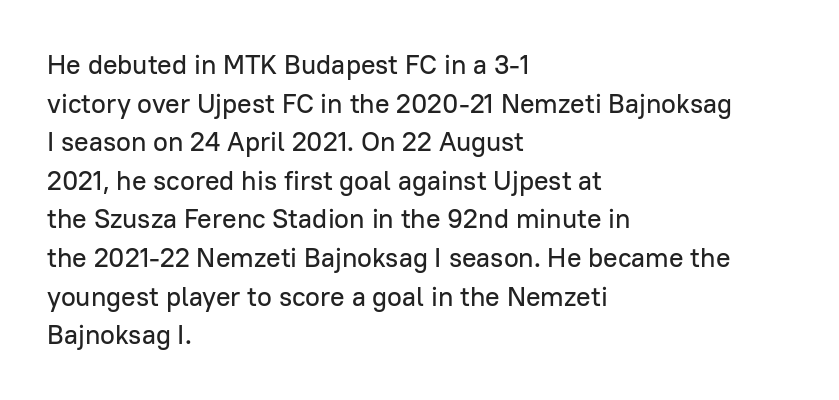
Tracking value appears to be zero — textbook default spacing. The font's upright variant was chosen for this text. Alignment: flush left. Rows of type keep a routine distance in the vertical direction. This rendering features lettering with no underline.
